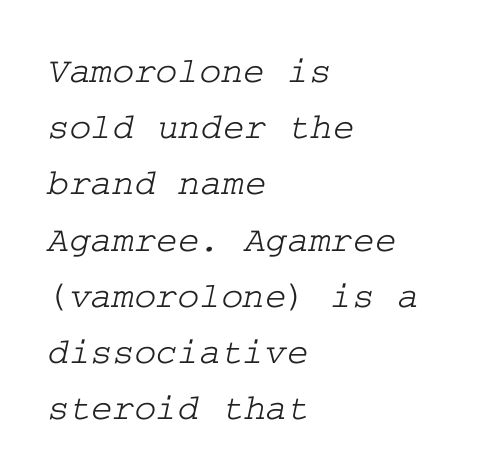
Q: Is the typeface a serif or a sans-serif typeface? A: Serif.
Q: Is the text underlined? A: No.
Q: How is the paragraph aligned? A: Left-aligned.
Q: Is the spacing between letters normal or unusually wide? A: Normal.
Q: Is the spacing between lines tight, normal or loose? A: Normal.
Q: Width (condensed, normal, or wide)? A: Wide.
Q: Stroke contrast? A: Low.
Q: x-height? A: Medium.
